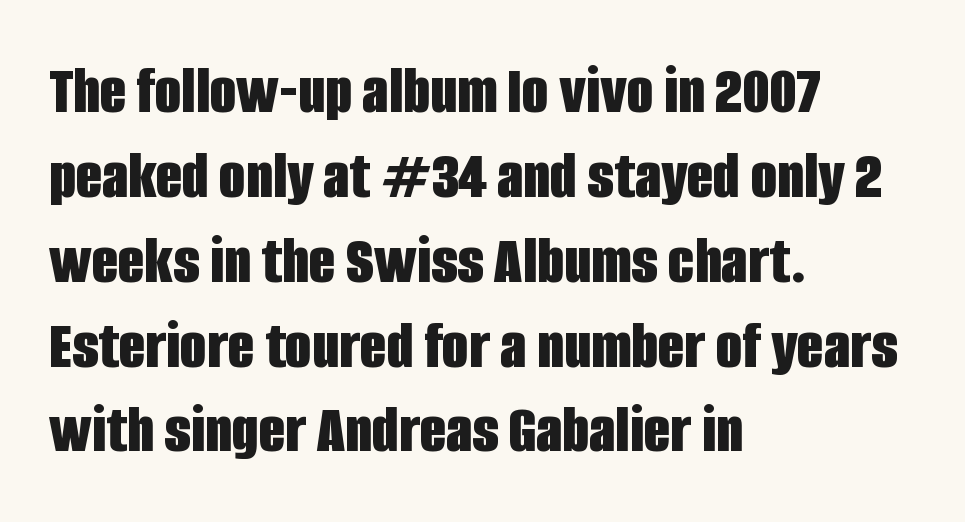
The image shows 69 px bold, condensed sans-serif type, upright; set left-aligned, line spacing 1.23x, normal letter spacing, not underlined; low stroke contrast and a large x-height.
